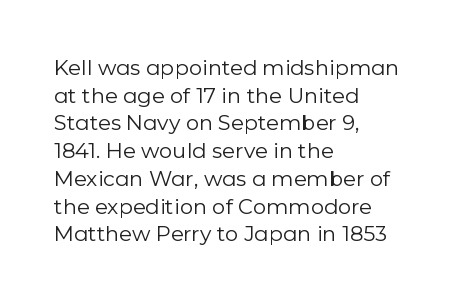
{"italic": "no", "bold": "no", "underline": "no", "align": "left", "line_spacing": "normal", "line_spacing_ratio": 1.32, "letter_spacing": "normal", "letter_spacing_em": 0.0, "glyph_px": 21}
